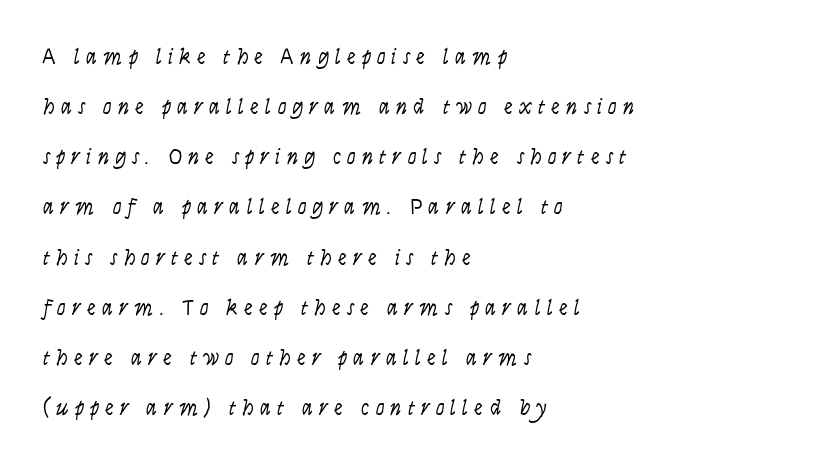
What stands out about the letter spacing? Its width — letters are far apart. Type without underlining. The lines are spread far apart with generous leading. A student would call this left alignment; a typographer would say flush left, rag right. Unbolded letterforms with no extra heft.
